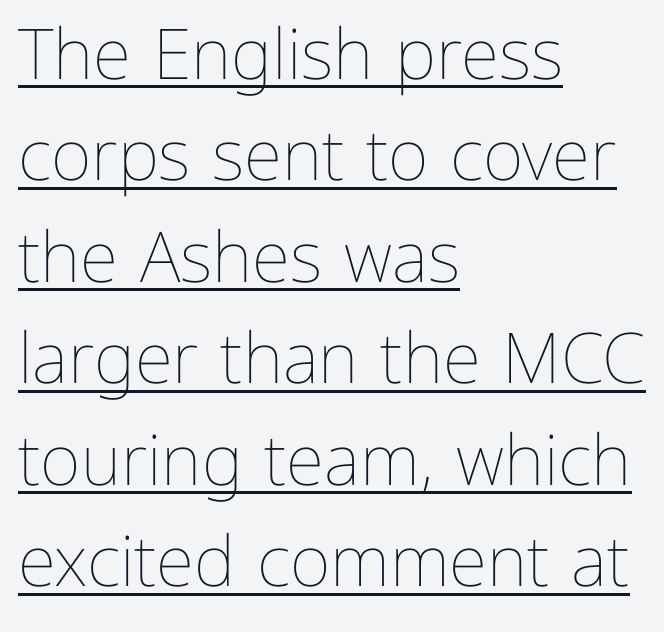
Q: Is the text bold? A: No.
Q: Is the text italic (slanted)? A: No, it is upright.
Q: Is the text underlined? A: Yes.
Q: How is the paragraph aligned? A: Left-aligned.
Q: Is the spacing between letters normal or unusually wide? A: Normal.
Q: Is the spacing between lines tight, normal or loose? A: Normal.
Q: Width (condensed, normal, or wide)? A: Normal.
Q: Stroke contrast? A: Low.
Q: x-height? A: Medium.
Q: Monospaced? A: No.
